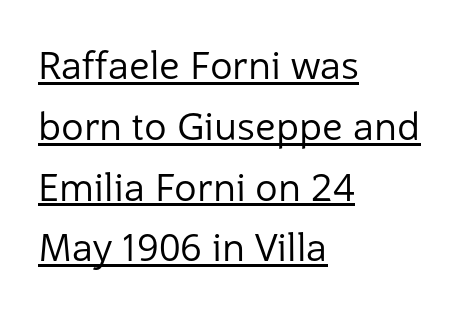
The typesetter has applied underlining to the passage shown. Stem width sits at or under what a default text font uses. Looks like regular typesetting: each glyph gets only the width it needs. The line-height multiplier appears to be the usual default.
